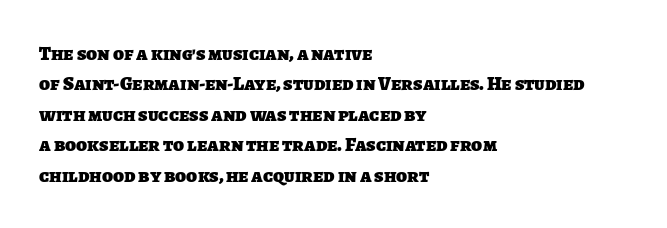
Q: Is the text bold? A: Yes.
Q: Is the text underlined? A: No.
Q: How is the paragraph aligned? A: Left-aligned.
Q: Is the spacing between letters normal or unusually wide? A: Normal.
Q: Is the spacing between lines tight, normal or loose? A: Normal.
